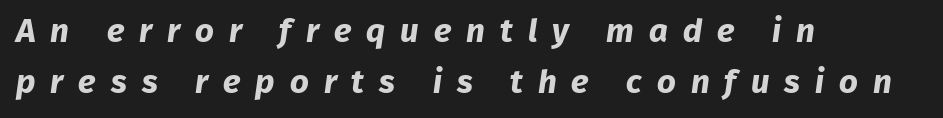
Q: Is the text bold? A: Yes.
Q: Is the typeface a serif or a sans-serif typeface? A: Sans-serif.
Q: Is the text underlined? A: No.
Q: How is the paragraph aligned? A: Left-aligned.
Q: Is the spacing between letters normal or unusually wide? A: Unusually wide.
Q: Is the spacing between lines tight, normal or loose? A: Normal.
Q: Width (condensed, normal, or wide)? A: Normal.
Q: Stroke contrast? A: Low.
Q: x-height? A: Medium.
Q: Monospaced? A: No.
